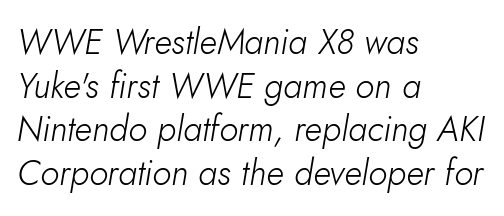
Q: Is the text bold? A: No.
Q: Is the text italic (slanted)? A: Yes, it leans right by about 10 degrees.
Q: Is the text underlined? A: No.
Q: How is the paragraph aligned? A: Left-aligned.
Q: Is the spacing between letters normal or unusually wide? A: Normal.
Q: Is the spacing between lines tight, normal or loose? A: Normal.
Q: Width (condensed, normal, or wide)? A: Normal.
Q: Stroke contrast? A: Low.
Q: x-height? A: Small.
Q: Monospaced? A: No.
